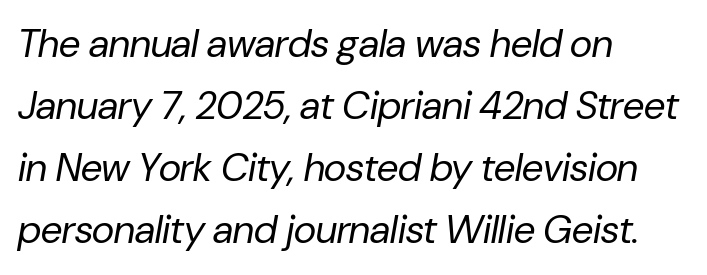
{"italic": "yes", "lean": "right", "slant_degrees": 10, "bold": "no", "weight": "regular", "width": "normal", "stroke_contrast": "low", "x_height": "medium", "monospaced": "no", "underline": "no", "align": "left", "line_spacing": "normal", "line_spacing_ratio": 1.59, "letter_spacing": "normal", "letter_spacing_em": 0.0, "glyph_px": 39}
